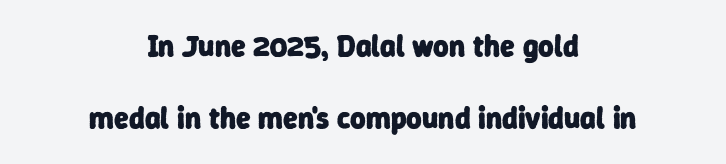
In terms of letterform style, serifs are entirely absent. Nothing unusual about the tracking: characters are spaced as the font intends. How would I describe the line gaps? Wide and relaxed. Neither beginnings nor endings align; midpoints do. You'd pick this weight for a headline — it's a proper bold. Beneath every word, the page is bare.
